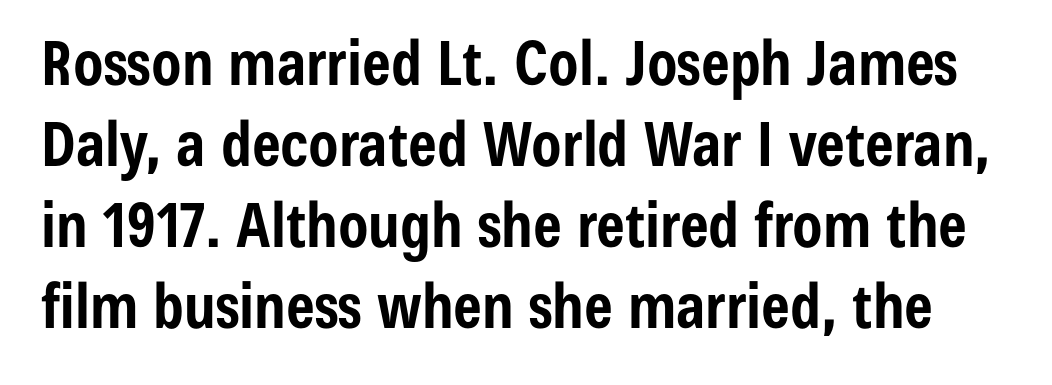
Q: Is the text bold? A: Yes.
Q: Is the text italic (slanted)? A: No, it is upright.
Q: Is the typeface a serif or a sans-serif typeface? A: Sans-serif.
Q: Is the text underlined? A: No.
Q: Is the spacing between letters normal or unusually wide? A: Normal.
Q: Is the spacing between lines tight, normal or loose? A: Normal.
Q: Width (condensed, normal, or wide)? A: Condensed.
Q: Stroke contrast? A: Low.
Q: x-height? A: Medium.
Q: Monospaced? A: No.
